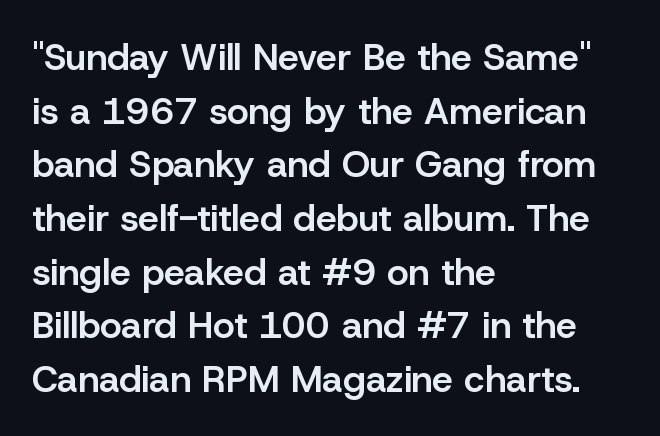
Grotesque or geometric, the face here clearly has no serifs. Tall strokes in this sample are plumb rather than angled. The passage shown is typed in a proportional face where columns would drift. Compared with a centered layout, this one pins lines to the left instead. These words are printed semibold, heavier than regular yet not bold. If you measured baseline to baseline, you'd find a middling distance.
